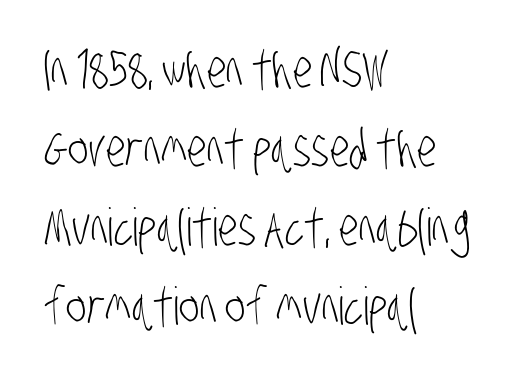
Letterform terminals end flat and unadorned throughout the passage. Character widths vary here, with narrow letters taking less room than wide ones. Weight class: somewhere from thin through regular. Is the letter spacing exaggerated? No — it looks like the ordinary default. Notice how descenders clear the ascenders below comfortably — that's standard leading. Descender tails drop into unmarked territory.
